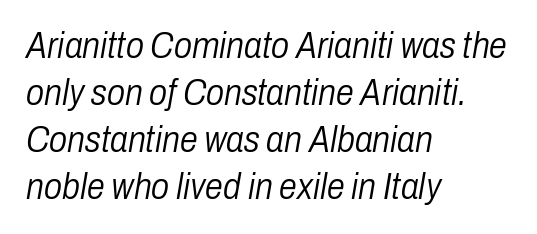
The setting favours the left margin, as ordinary paragraphs usually do. A normal amount of white space separates one row of letters from the next. Looks like regular typesetting: each glyph gets only the width it needs. Spacing between characters is what you'd get straight out of the box. The strokes carry an ordinary text weight at most.
